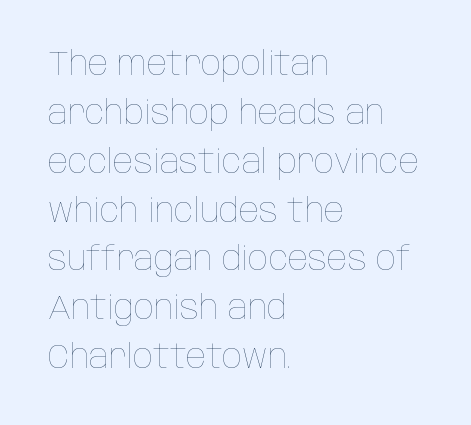
Stems here are at most as thick as an everyday book face. Has an underline been added? It has not. Looks like regular typesetting: each glyph gets only the width it needs. Standard letterfit; no display-style spreading of the glyphs.
